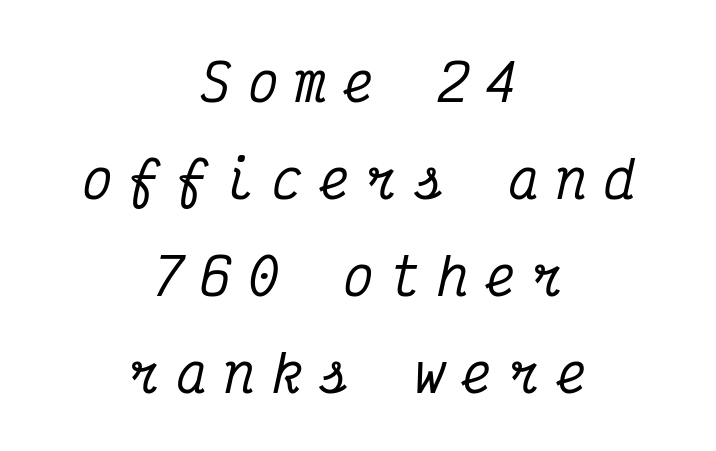
{"serif": "yes", "italic": "yes", "lean": "right", "slant_degrees": 12, "width": "condensed", "stroke_contrast": "medium", "x_height": "medium", "monospaced": "yes", "underline": "no", "align": "center", "line_spacing": "loose", "line_spacing_ratio": 1.9, "letter_spacing": "wide", "letter_spacing_em": 0.33, "glyph_px": 51}
